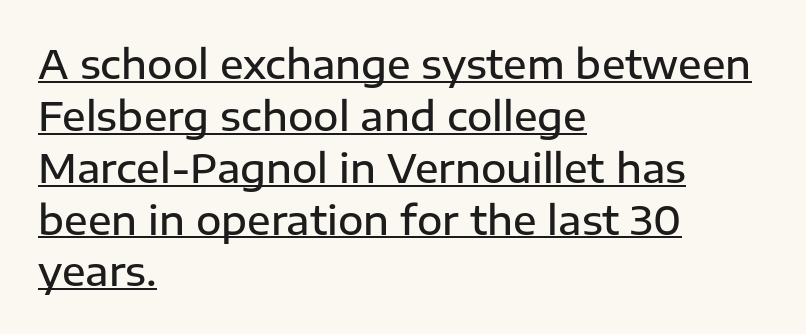
What decoration does the sample have? An underline. Spacing verdict: proportional, widths tailored to each character. Glyph-to-glyph distance matches everyday printed text. How would I describe the line gaps? Plain and ordinary. Is there any slant? The stems are plumb.
